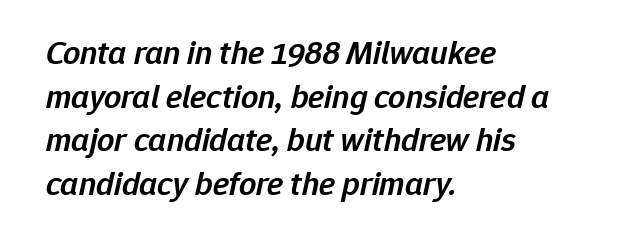
The image shows 34 px semibold type, italic (leaning right); set left-aligned, normal line spacing (1.28x), normal letter spacing, not underlined; low stroke contrast and a medium x-height.
